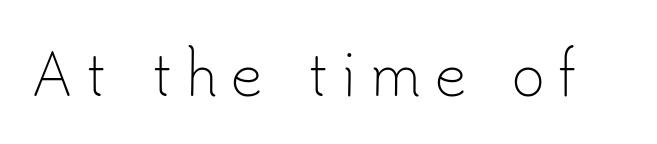
Q: Is the text bold? A: No.
Q: Is the text italic (slanted)? A: No, it is upright.
Q: Is the typeface a serif or a sans-serif typeface? A: Sans-serif.
Q: Is the text underlined? A: No.
Q: Is the spacing between letters normal or unusually wide? A: Unusually wide.
Q: Width (condensed, normal, or wide)? A: Normal.
Q: Stroke contrast? A: Low.
Q: x-height? A: Small.
Q: Monospaced? A: No.
